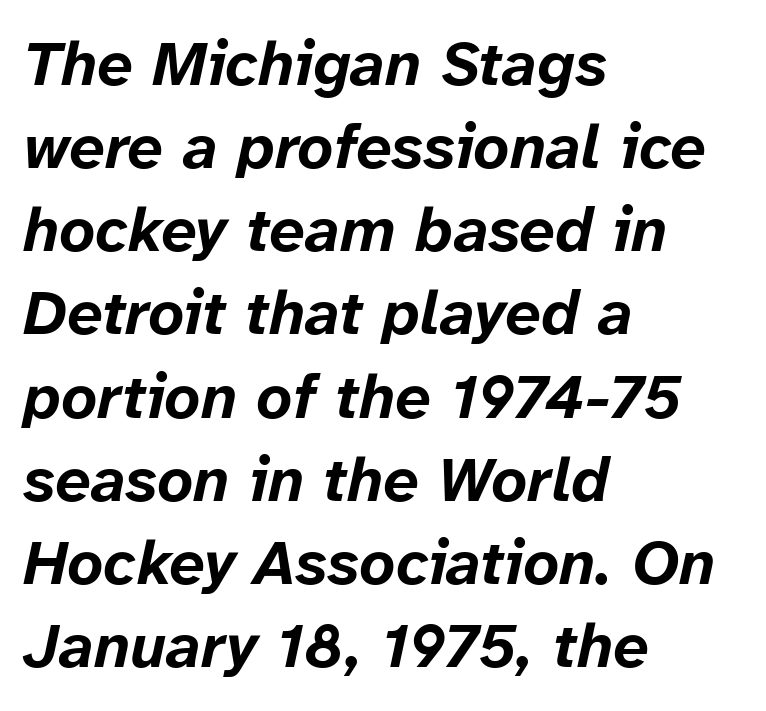
When letters slant like this, we call the style italic. Each line starts at the same left margin while the right side varies. Here the designer chose a conventional face with non-uniform glyph widths. Stroke thickness is high; the sample reads as a true bold.
